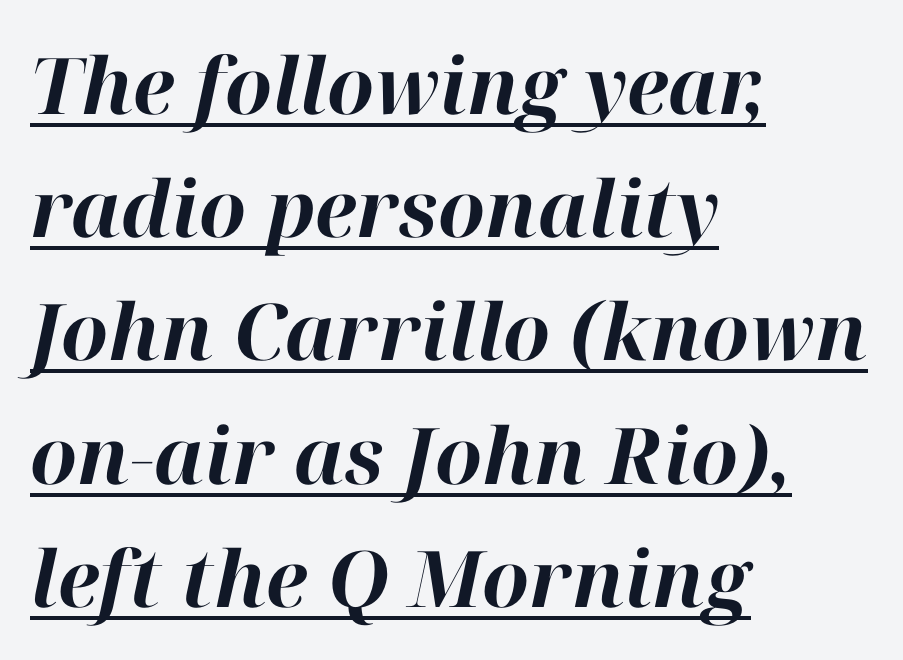
Q: Is the text bold? A: Yes.
Q: Is the text italic (slanted)? A: Yes, it leans right by about 12 degrees.
Q: Is the text underlined? A: Yes.
Q: How is the paragraph aligned? A: Left-aligned.
Q: Is the spacing between letters normal or unusually wide? A: Normal.
Q: Is the spacing between lines tight, normal or loose? A: Normal.
Q: Width (condensed, normal, or wide)? A: Normal.
Q: Stroke contrast? A: High.
Q: x-height? A: Medium.
Q: Monospaced? A: No.
